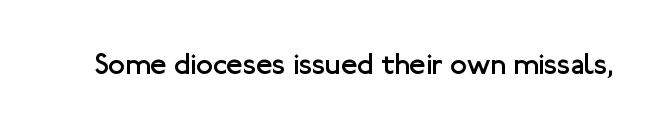
The image shows 30 px regular-weight sans-serif type, upright; set normal letter spacing, not underlined; low stroke contrast and a medium x-height.
